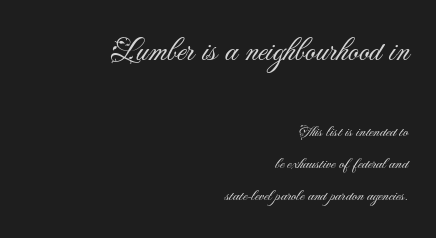
Q: Is the text bold? A: No.
Q: Is the text italic (slanted)? A: Yes.
Q: Is the typeface a serif or a sans-serif typeface? A: Sans-serif.
Q: Is the text underlined? A: No.
Q: How is the paragraph aligned? A: Right-aligned.
Q: Is the spacing between letters normal or unusually wide? A: Normal.
Q: Is the spacing between lines tight, normal or loose? A: Loose.
Q: Which block of text is set in a larger size, the first (top) or the second (bottom)? A: The first (top) one.
Q: Width (condensed, normal, or wide)? A: Normal.
Q: Stroke contrast? A: Medium.
Q: x-height? A: Small.
Q: Monospaced? A: No.
